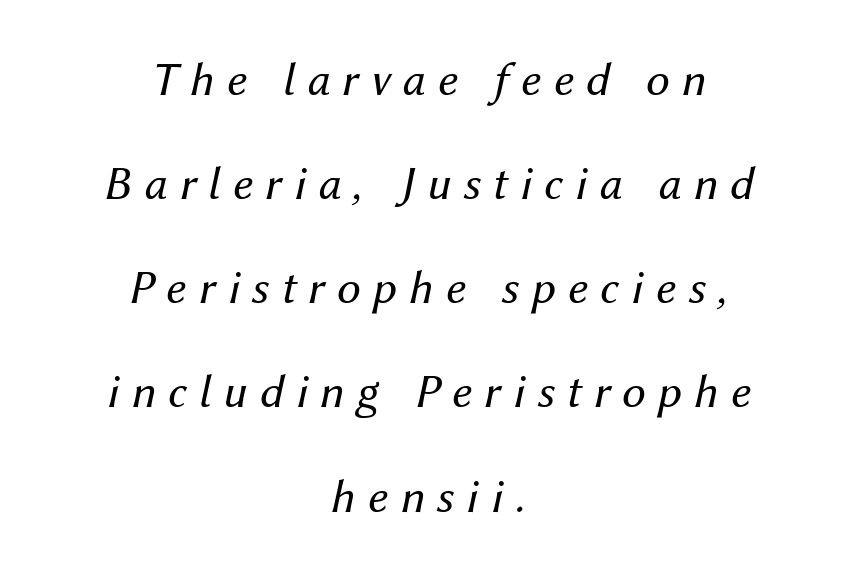
The image shows 48 px regular-weight type, italic (leaning right); set centered, loose line spacing (2.17x), unusually wide letter spacing (+0.25 em), not underlined; medium stroke contrast and a medium x-height.
